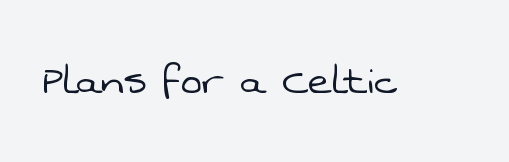
Glance below the letters and you will spot only blank space. The text was rendered using a sans face with plain stroke endings. These lines are rendered in a variable-pitch font. Weight: not bold — regular or lighter. Does extra space separate the letters? No, they use regular spacing.
